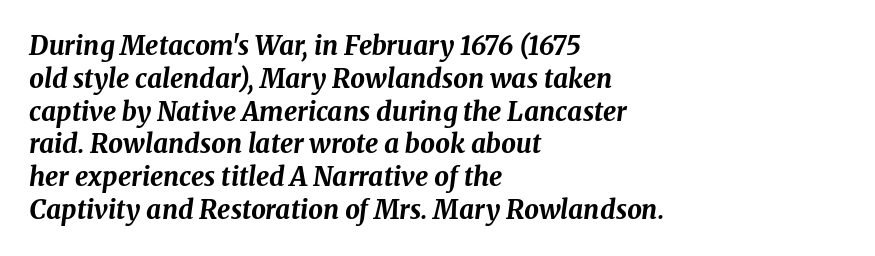
The compositor pushed each line to the left boundary. Short note: letters normally spaced. The typesetting leans heavy: a genuine bold. Has an underline been added? It has not. The face used here has a pronounced slope to its letters. Vertical spacing — default.
